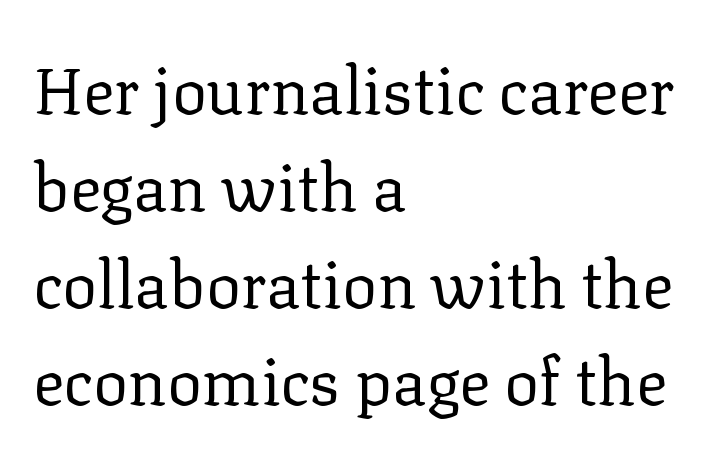
Q: Is the text bold? A: No.
Q: Is the text italic (slanted)? A: No, it is upright.
Q: Is the typeface a serif or a sans-serif typeface? A: Serif.
Q: Is the text underlined? A: No.
Q: How is the paragraph aligned? A: Left-aligned.
Q: Is the spacing between letters normal or unusually wide? A: Normal.
Q: Is the spacing between lines tight, normal or loose? A: Normal.
Q: Width (condensed, normal, or wide)? A: Normal.
Q: Stroke contrast? A: Low.
Q: x-height? A: Medium.
Q: Monospaced? A: No.
